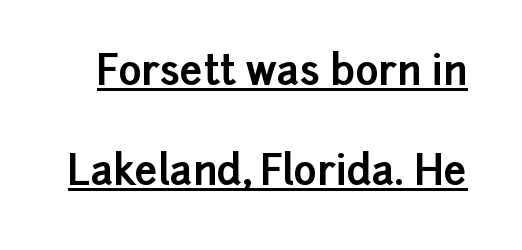
The image shows 40 px bold sans-serif type, upright; set loose line spacing (2.5x), normal letter spacing, underlined; low stroke contrast and a medium x-height.
